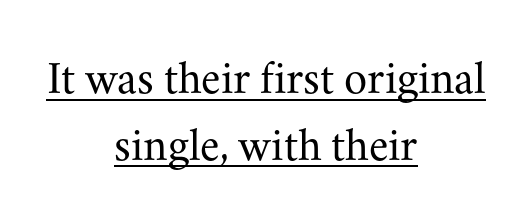
The image shows 47 px regular-weight serif type, upright; set centered, normal line spacing (1.42x), normal letter spacing, underlined; medium stroke contrast and a small x-height.
